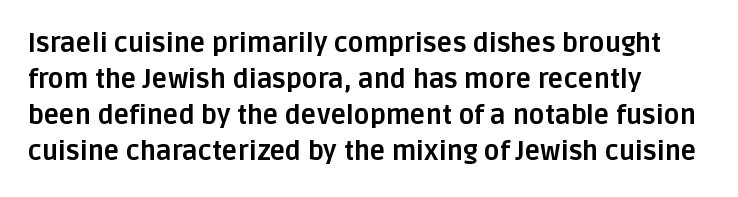
{"italic": "no", "bold": "yes", "underline": "no", "align": "left", "line_spacing": "normal", "line_spacing_ratio": 1.39, "letter_spacing": "normal", "letter_spacing_em": 0.0, "glyph_px": 26}
